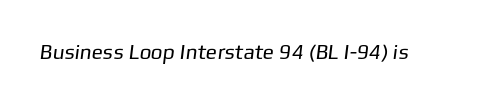
{"bold": "no", "underline": "no", "letter_spacing": "normal", "letter_spacing_em": 0.0, "glyph_px": 21}
